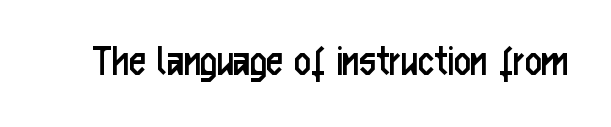
Letters rest on an invisible, unmarked baseline. Ascenders rise straight up at ninety degrees. Character widths vary here, with narrow letters taking less room than wide ones. Short note: letters normally spaced.
